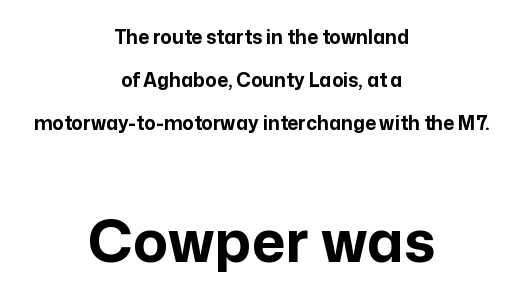
{"serif": "no", "italic": "no", "bold": "yes", "weight": "bold", "width": "normal", "stroke_contrast": "low", "x_height": "medium", "monospaced": "no", "underline": "no", "align": "center", "line_spacing": "loose", "line_spacing_ratio": 2.26, "letter_spacing": "normal", "letter_spacing_em": 0.0, "larger_block": "second", "size_ratio": 3.05, "glyph_px": 58}
